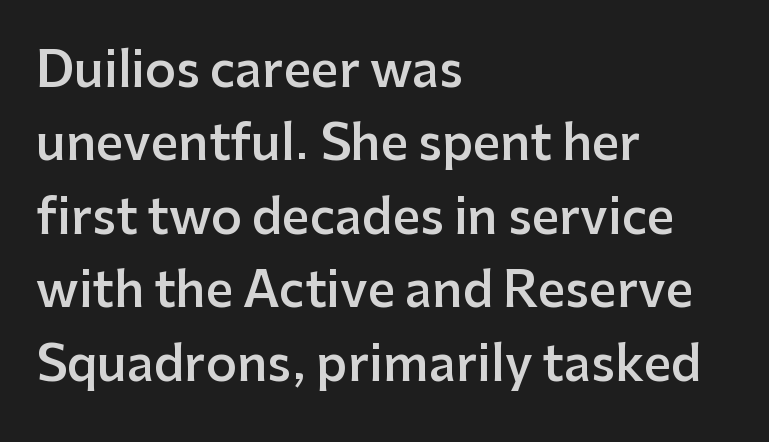
Honestly, the letter spacing is just normal — you wouldn't notice it. These lines are rendered in a variable-pitch font. The vertical gap from one line to the next is medium. You can tell from the bare stems that sans-serif type was used. The face used here is a semibold: visibly heavier than regular, lighter than bold. Every stem runs plumb, perpendicular to the baseline.
